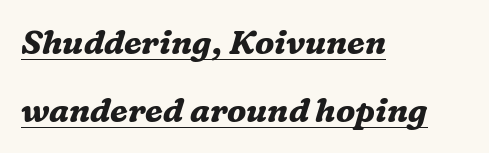
Q: Is the text bold? A: Yes.
Q: Is the text italic (slanted)? A: Yes, it leans right by about 16 degrees.
Q: Is the typeface a serif or a sans-serif typeface? A: Serif.
Q: Is the text underlined? A: Yes.
Q: How is the paragraph aligned? A: Left-aligned.
Q: Is the spacing between letters normal or unusually wide? A: Normal.
Q: Is the spacing between lines tight, normal or loose? A: Loose.
Q: Width (condensed, normal, or wide)? A: Normal.
Q: Stroke contrast? A: Medium.
Q: x-height? A: Medium.
Q: Monospaced? A: No.
